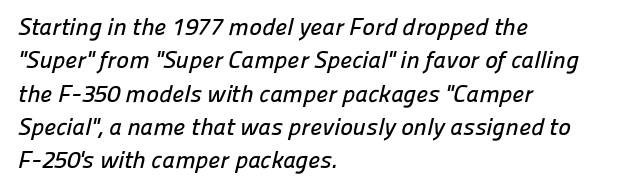
Visually the block forms a straight wall on the left and a jagged coastline on the right. The passage shown is not underscored anywhere. This rendering leaves character spacing at its baseline value. The leading is moderate, giving the passage an even texture.
